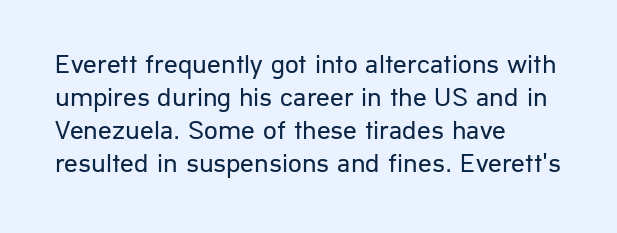
Q: Is the text bold? A: No.
Q: Is the text italic (slanted)? A: No, it is upright.
Q: Is the text underlined? A: No.
Q: How is the paragraph aligned? A: Left-aligned.
Q: Is the spacing between letters normal or unusually wide? A: Normal.
